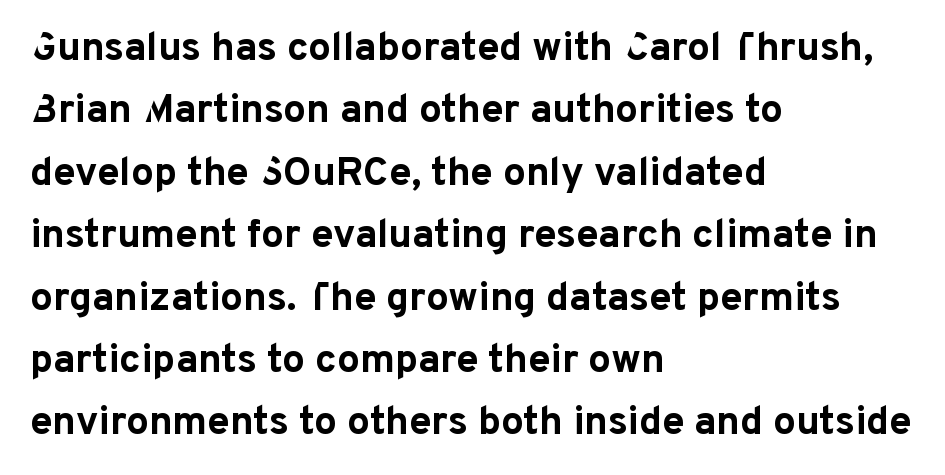
Q: Is the text bold? A: Yes.
Q: Is the text italic (slanted)? A: No, it is upright.
Q: Is the typeface a serif or a sans-serif typeface? A: Sans-serif.
Q: Is the text underlined? A: No.
Q: How is the paragraph aligned? A: Left-aligned.
Q: Is the spacing between letters normal or unusually wide? A: Normal.
Q: Is the spacing between lines tight, normal or loose? A: Normal.
Q: Width (condensed, normal, or wide)? A: Normal.
Q: Stroke contrast? A: Low.
Q: x-height? A: Medium.
Q: Monospaced? A: No.
